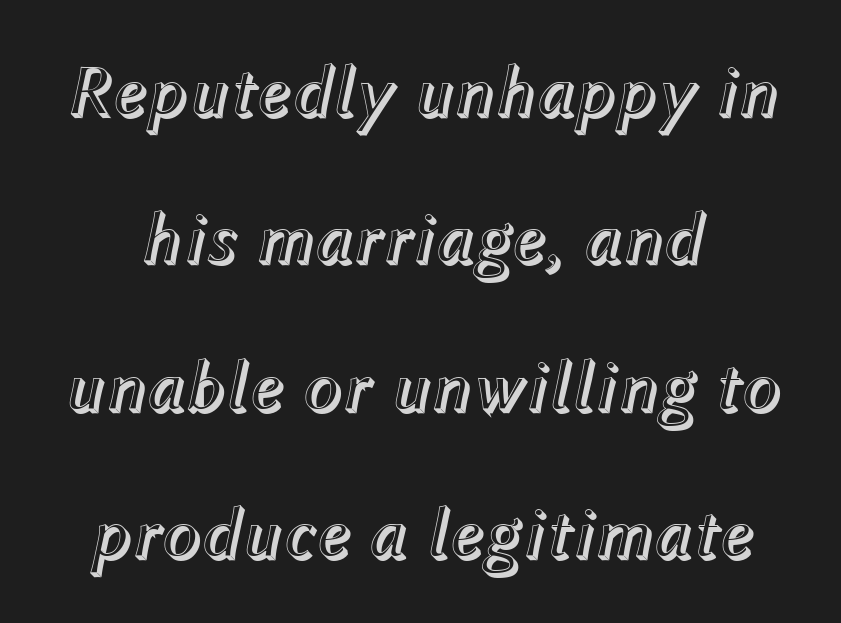
The image shows 73 px text type, italic (leaning right); set centered, loose line spacing (2.02x), normal letter spacing, not underlined; a medium x-height.
